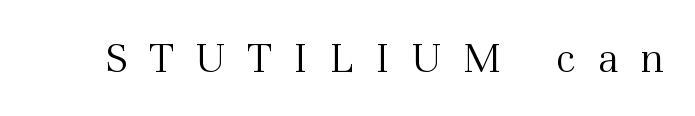
{"serif": "yes", "italic": "no", "bold": "no", "weight": "light", "width": "normal", "stroke_contrast": "medium", "x_height": "medium", "monospaced": "no", "underline": "no", "letter_spacing": "wide", "letter_spacing_em": 0.48, "glyph_px": 46}
